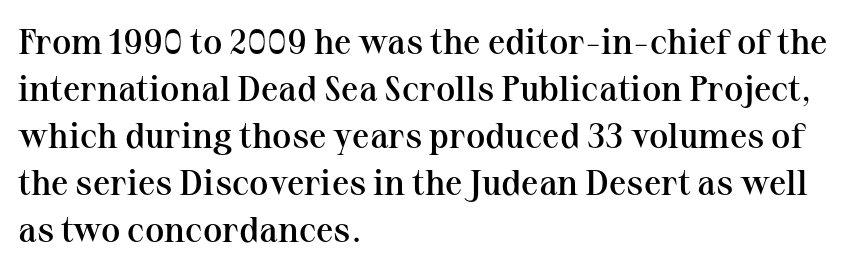
The image shows 35 px semibold serif type, upright; set left-aligned, normal line spacing (1.34x), normal letter spacing, not underlined; medium stroke contrast and a medium x-height.
